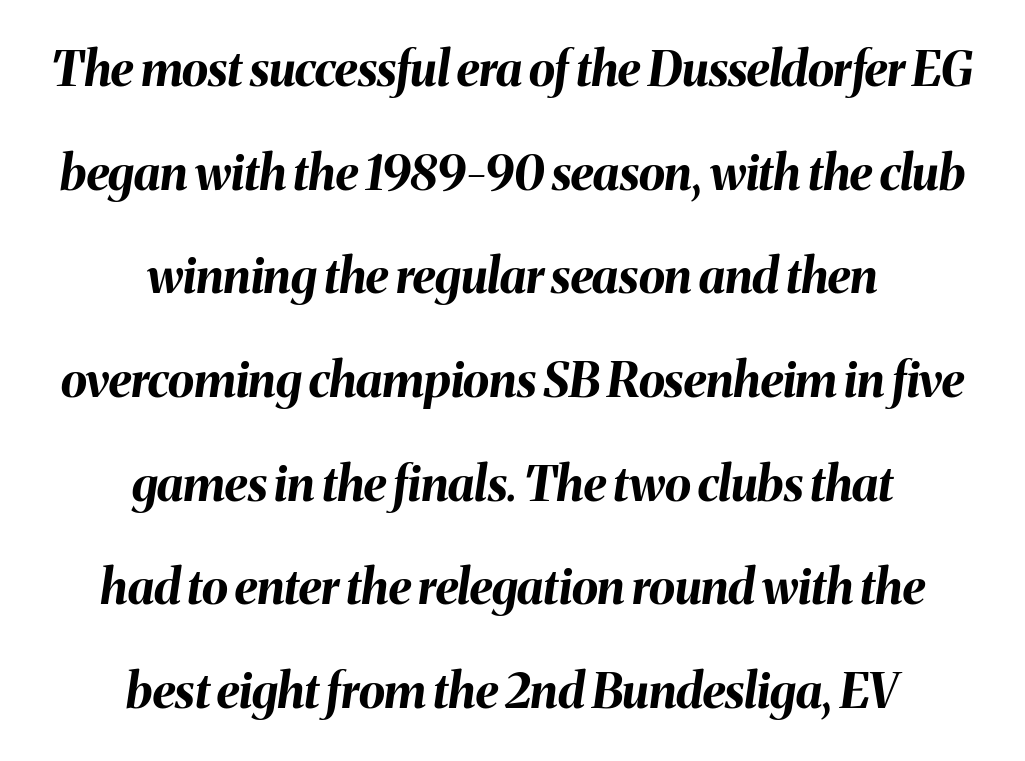
The image shows 48 px bold type, italic (leaning right); set centered, loose line spacing (2.16x), normal letter spacing, not underlined; medium stroke contrast and a medium x-height.
